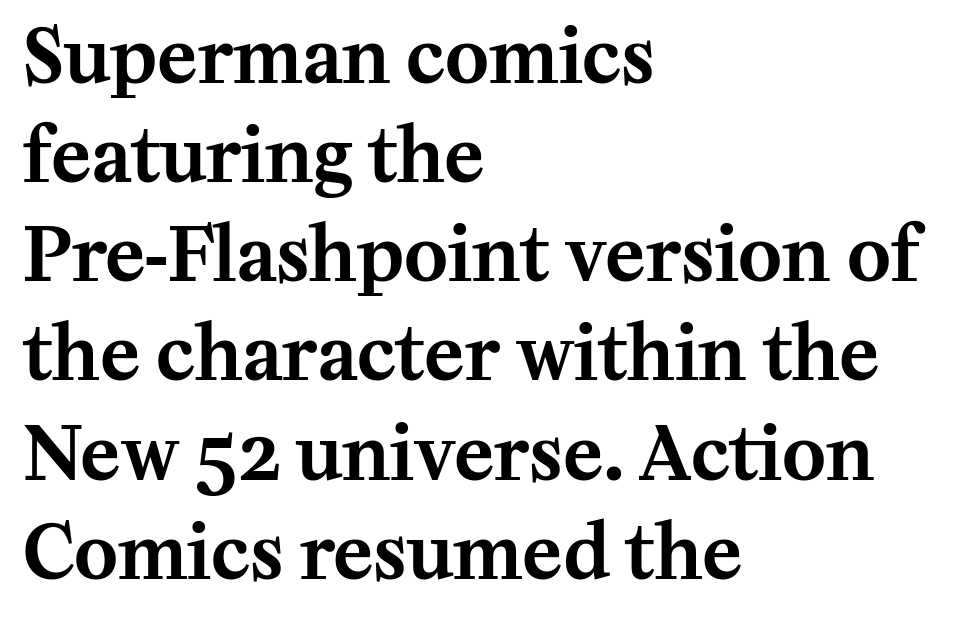
Q: Is the text italic (slanted)? A: No, it is upright.
Q: Is the typeface a serif or a sans-serif typeface? A: Serif.
Q: Is the text underlined? A: No.
Q: How is the paragraph aligned? A: Left-aligned.
Q: Is the spacing between letters normal or unusually wide? A: Normal.
Q: Is the spacing between lines tight, normal or loose? A: Normal.
Q: Width (condensed, normal, or wide)? A: Normal.
Q: Stroke contrast? A: Medium.
Q: x-height? A: Medium.
Q: Monospaced? A: No.
